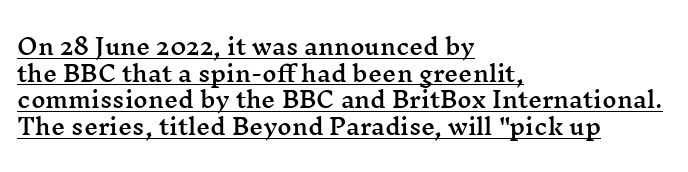
{"italic": "no", "underline": "yes", "align": "left", "line_spacing_ratio": 1.21, "letter_spacing": "normal", "letter_spacing_em": 0.0, "glyph_px": 22}
